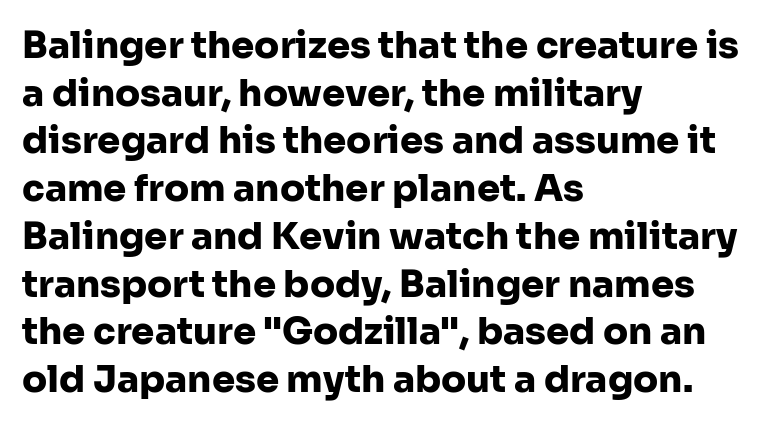
{"serif": "no", "italic": "no", "bold": "yes", "weight": "heavy", "width": "normal", "stroke_contrast": "low", "x_height": "medium", "monospaced": "no", "underline": "no", "align": "left", "line_spacing": "normal", "line_spacing_ratio": 1.29, "letter_spacing": "normal", "letter_spacing_em": 0.0, "glyph_px": 37}
